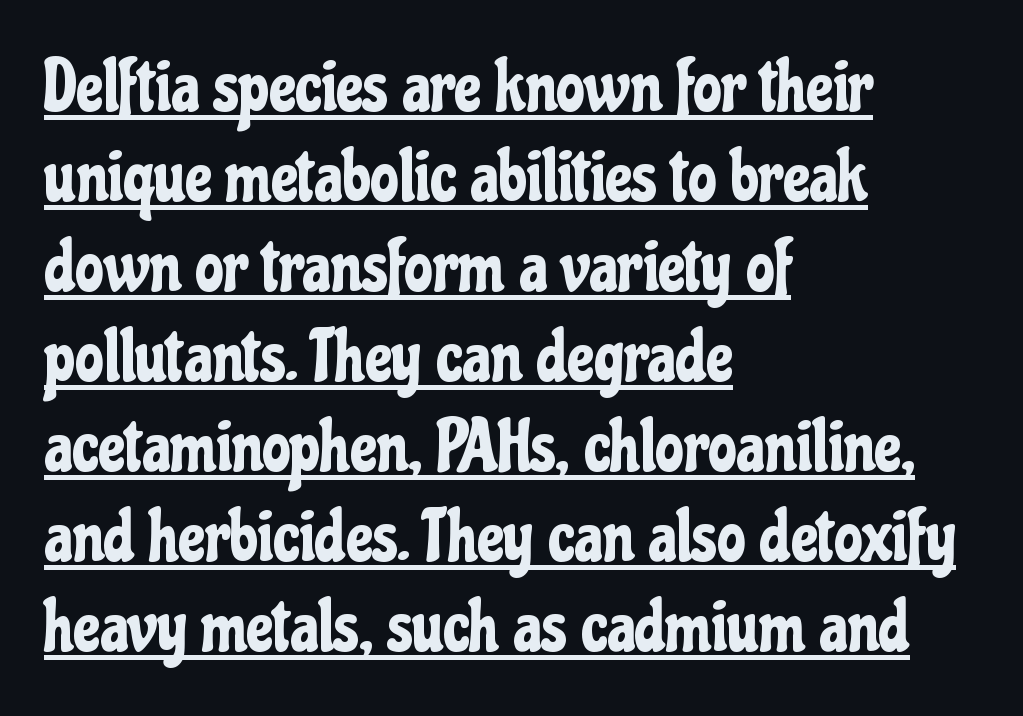
The image shows 72 px condensed sans-serif type, upright; set left-aligned, normal line spacing (1.25x), normal letter spacing, underlined; low stroke contrast and a medium x-height.
